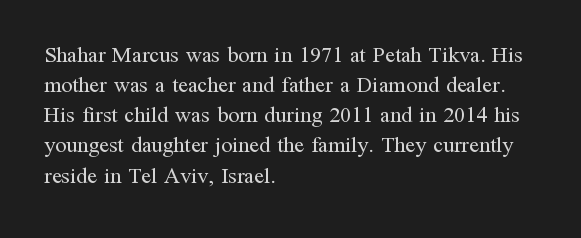
The letterforms sit shoulder to shoulder at normal distance. The space directly below the letters is spotless. Counters stay open thanks to moderate or lighter strokes. The vertical gap from one line to the next is medium. Ascenders rise straight up at ninety degrees. The ragged edge is on the right, which tells us the setting is flush left.
